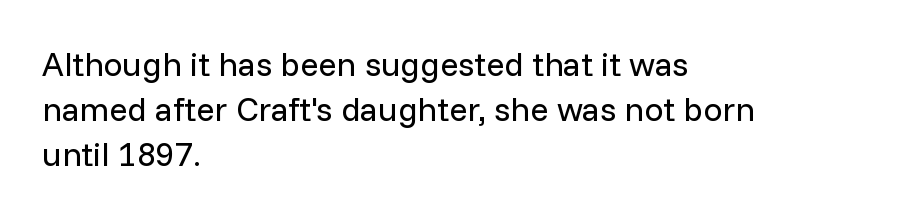
{"serif": "no", "italic": "no", "bold": "no", "weight": "regular", "width": "normal", "stroke_contrast": "low", "x_height": "medium", "monospaced": "no", "underline": "no", "align": "left", "line_spacing": "normal", "line_spacing_ratio": 1.33, "letter_spacing": "normal", "letter_spacing_em": 0.0, "glyph_px": 34}
